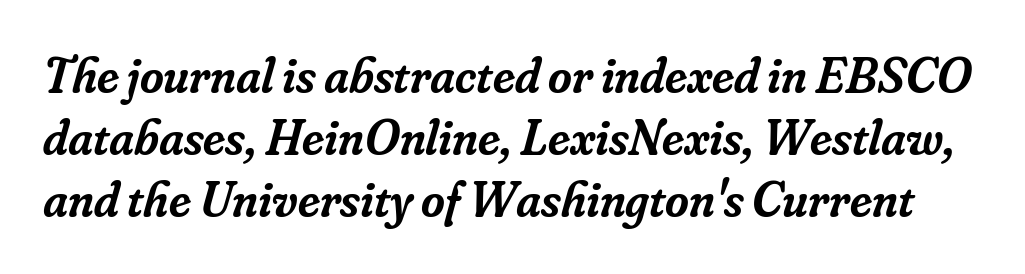
The image shows 51 px semibold serif type, italic (leaning right); set line spacing 1.22x, normal letter spacing, not underlined; low stroke contrast and a small x-height.
